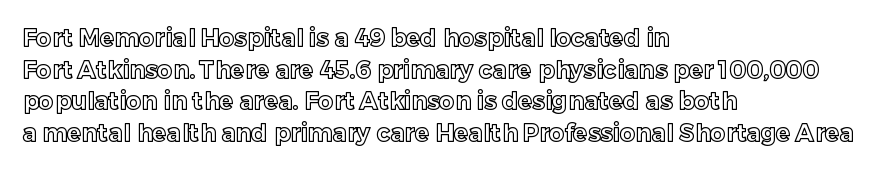
The letterforms sit shoulder to shoulder at normal distance. In terms of leading, this rendering sits right in the middle. The rendering anchors every line to the left-hand side. Style check: upright.
